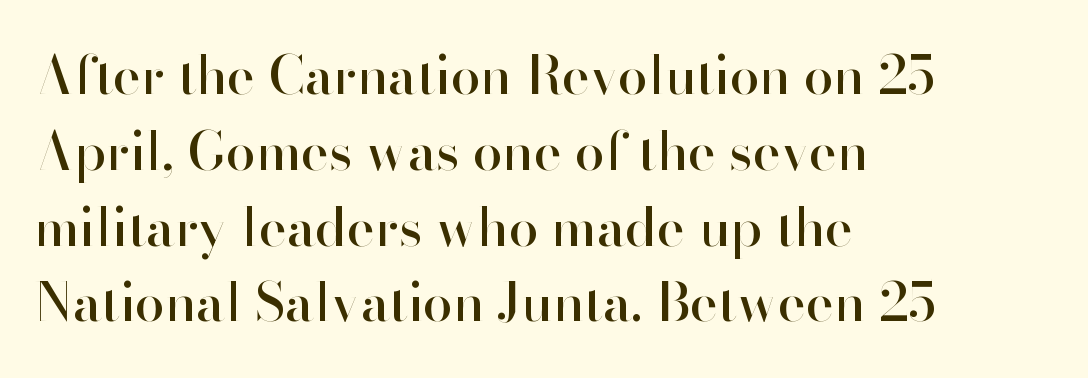
{"serif": "no", "italic": "no", "width": "normal", "stroke_contrast": "high", "x_height": "small", "monospaced": "no", "underline": "no", "align": "left", "line_spacing": "normal", "line_spacing_ratio": 1.43, "letter_spacing": "normal", "letter_spacing_em": 0.0, "glyph_px": 53}
